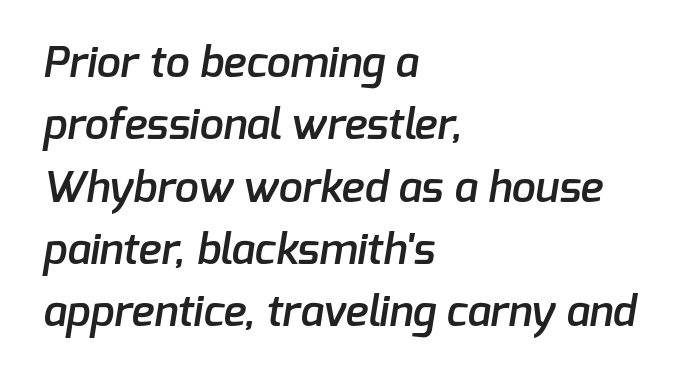
Q: Is the text bold? A: Semi-bold.
Q: Is the typeface a serif or a sans-serif typeface? A: Sans-serif.
Q: Is the text underlined? A: No.
Q: How is the paragraph aligned? A: Left-aligned.
Q: Is the spacing between letters normal or unusually wide? A: Normal.
Q: Is the spacing between lines tight, normal or loose? A: Normal.
Q: Width (condensed, normal, or wide)? A: Normal.
Q: Stroke contrast? A: Low.
Q: x-height? A: Medium.
Q: Monospaced? A: No.
